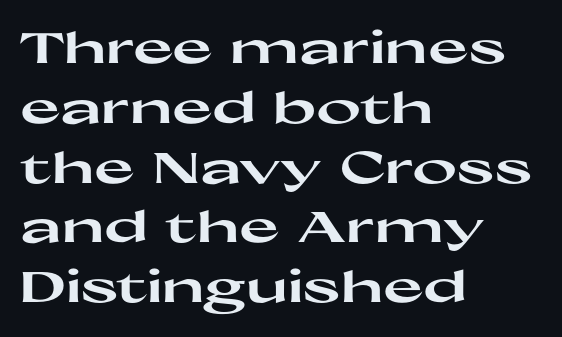
This rendering employs a face without finishing strokes, i.e., a sans-serif. Emphasis by weight is at full strength: bold. Regarding leading, the lines here are spaced in the standard way. The paragraph has a hard left edge and a soft right edge.
